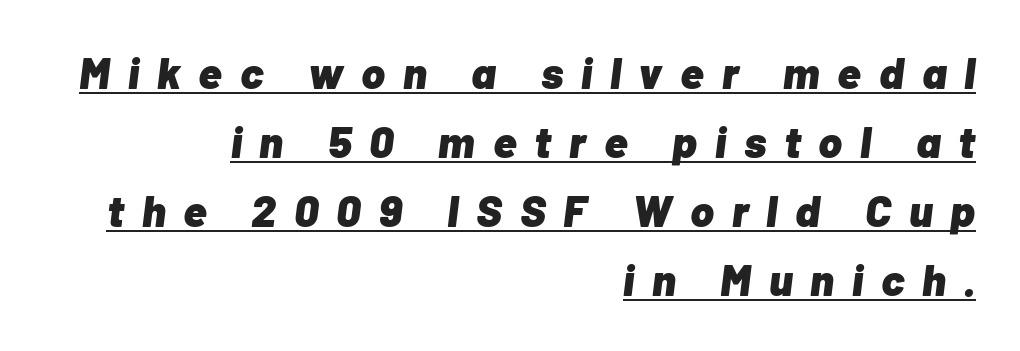
This sample is right-justified, so line beginnings fall wherever the words allow. This sample keeps an unexceptional amount of space between lines. Notice how thick the strokes are: this is what a full bold looks like. The letters are slanted; this is an italic face. Here the glyphs are tracked loosely, breaking word shapes into spaced letters. This sample carries an underscore along the baseline area.
